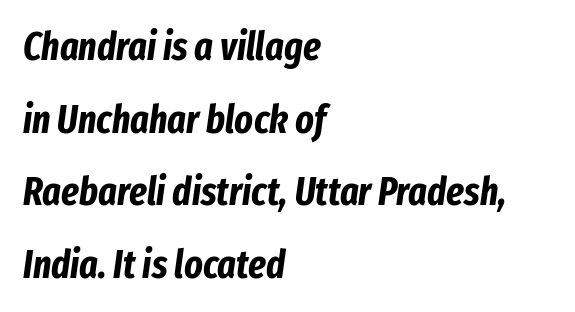
Q: Is the text bold? A: Yes.
Q: Is the text italic (slanted)? A: Yes, it leans right by about 8 degrees.
Q: Is the text underlined? A: No.
Q: How is the paragraph aligned? A: Left-aligned.
Q: Is the spacing between letters normal or unusually wide? A: Normal.
Q: Width (condensed, normal, or wide)? A: Condensed.
Q: Stroke contrast? A: Low.
Q: x-height? A: Medium.
Q: Monospaced? A: No.
